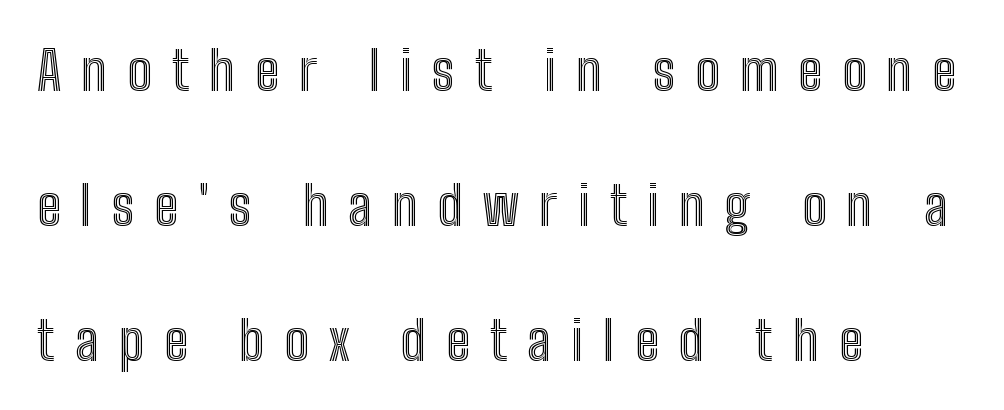
The image shows 54 px condensed type, upright; set left-aligned, loose line spacing (2.5x), unusually wide letter spacing (+0.37 em), not underlined; a medium x-height.
